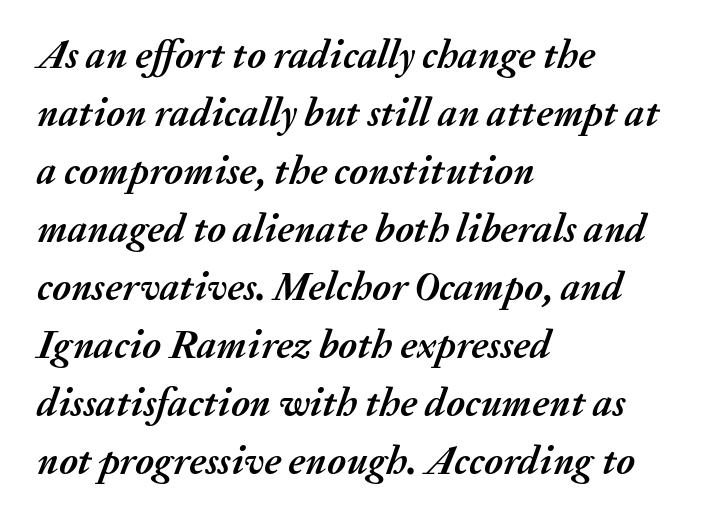
The image shows 40 px semibold type, italic (leaning right); set left-aligned, normal line spacing (1.45x), normal letter spacing, not underlined; medium stroke contrast and a medium x-height.
